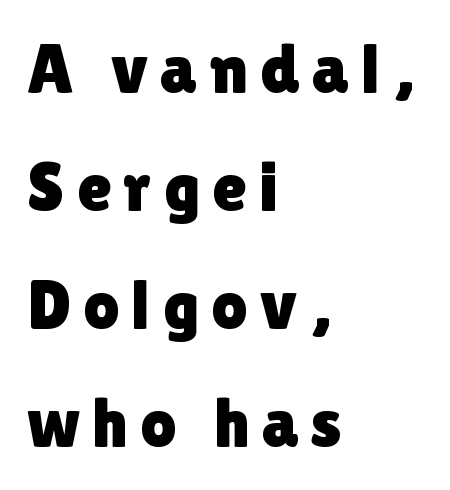
{"serif": "no", "italic": "no", "width": "normal", "stroke_contrast": "low", "x_height": "medium", "monospaced": "no", "underline": "no", "align": "left", "line_spacing": "normal", "line_spacing_ratio": 1.66, "glyph_px": 71}
